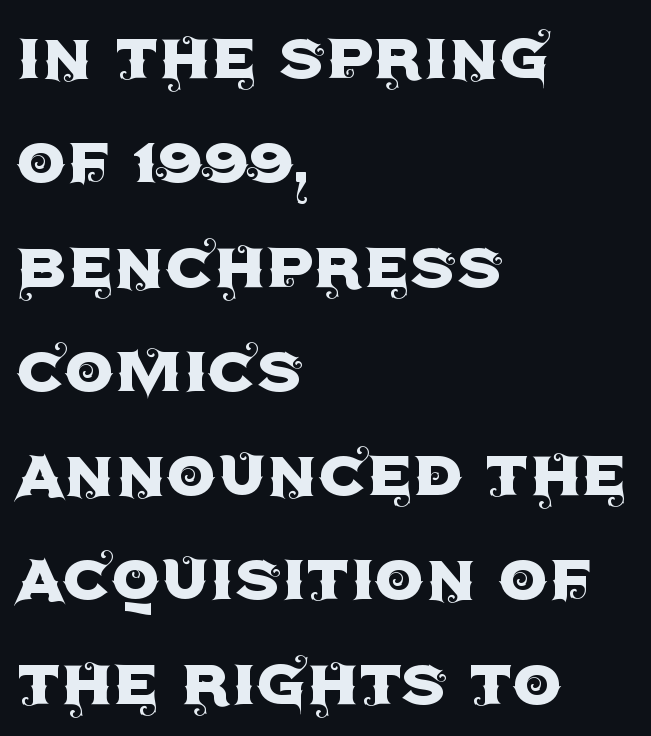
The image shows 79 px sans-serif type, upright; set left-aligned, normal line spacing (1.32x), normal letter spacing, not underlined; a large x-height.
